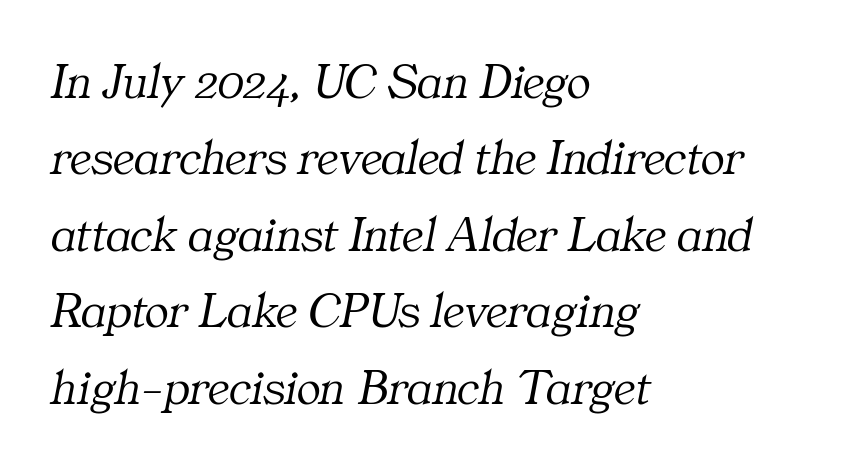
{"serif": "yes", "italic": "yes", "lean": "right", "slant_degrees": 11, "bold": "no", "weight": "light", "width": "normal", "stroke_contrast": "medium", "x_height": "medium", "monospaced": "no", "underline": "no", "align": "left", "line_spacing": "normal", "line_spacing_ratio": 1.53, "letter_spacing": "normal", "letter_spacing_em": 0.0, "glyph_px": 50}
